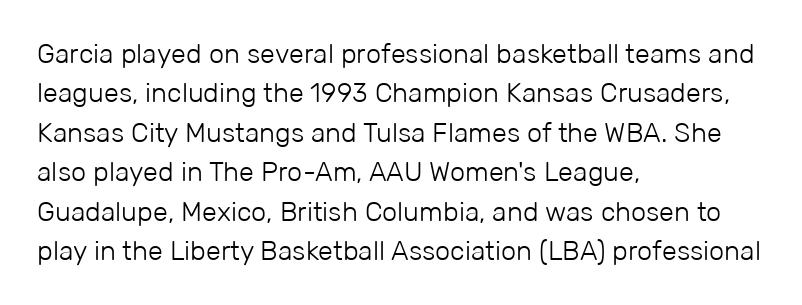
{"italic": "no", "bold": "no", "underline": "no", "align": "left", "line_spacing": "normal", "line_spacing_ratio": 1.46, "letter_spacing": "normal", "letter_spacing_em": 0.0, "glyph_px": 27}
